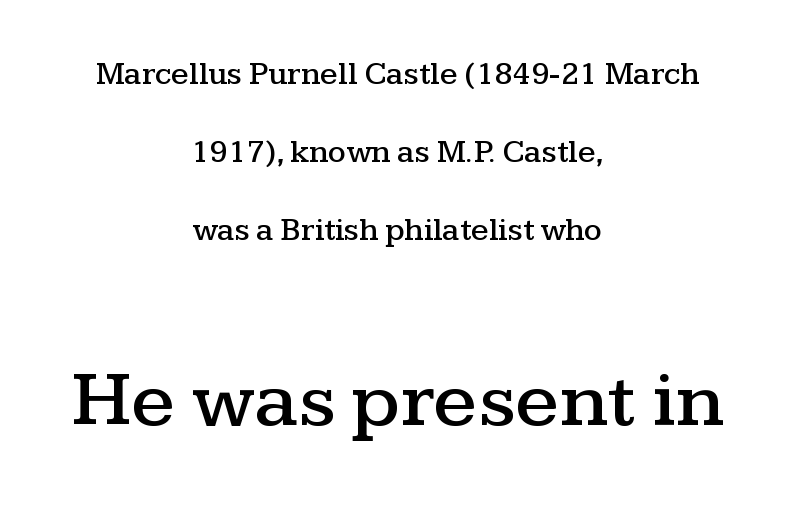
The rendering uses natural spacing where letterforms have individual widths. The typeface chosen for these lines features serifs. A roman cut, with each character standing at attention. Neither beginnings nor endings align; midpoints do. This sample uses plain, unmodified letter spacing. Reading down the column, the eye jumps a long way to each next line.
